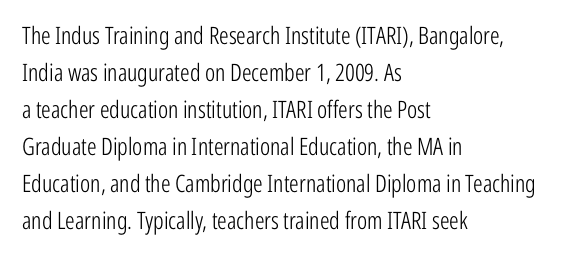
The image shows 24 px text type, upright; set left-aligned, normal line spacing (1.54x), normal letter spacing, not underlined.
